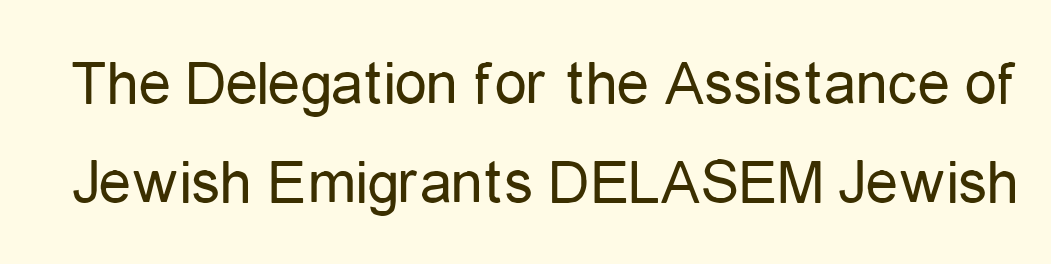
Q: Is the text bold? A: No.
Q: Is the text italic (slanted)? A: No, it is upright.
Q: Is the typeface a serif or a sans-serif typeface? A: Sans-serif.
Q: Is the text underlined? A: No.
Q: Is the spacing between letters normal or unusually wide? A: Normal.
Q: Is the spacing between lines tight, normal or loose? A: Normal.
Q: Width (condensed, normal, or wide)? A: Condensed.
Q: Stroke contrast? A: Low.
Q: x-height? A: Medium.
Q: Monospaced? A: No.
